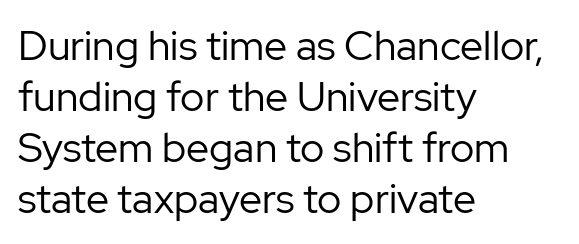
Q: Is the text bold? A: No.
Q: Is the text italic (slanted)? A: No, it is upright.
Q: Is the typeface a serif or a sans-serif typeface? A: Sans-serif.
Q: Is the text underlined? A: No.
Q: How is the paragraph aligned? A: Left-aligned.
Q: Is the spacing between letters normal or unusually wide? A: Normal.
Q: Width (condensed, normal, or wide)? A: Normal.
Q: Stroke contrast? A: Low.
Q: x-height? A: Medium.
Q: Monospaced? A: No.
